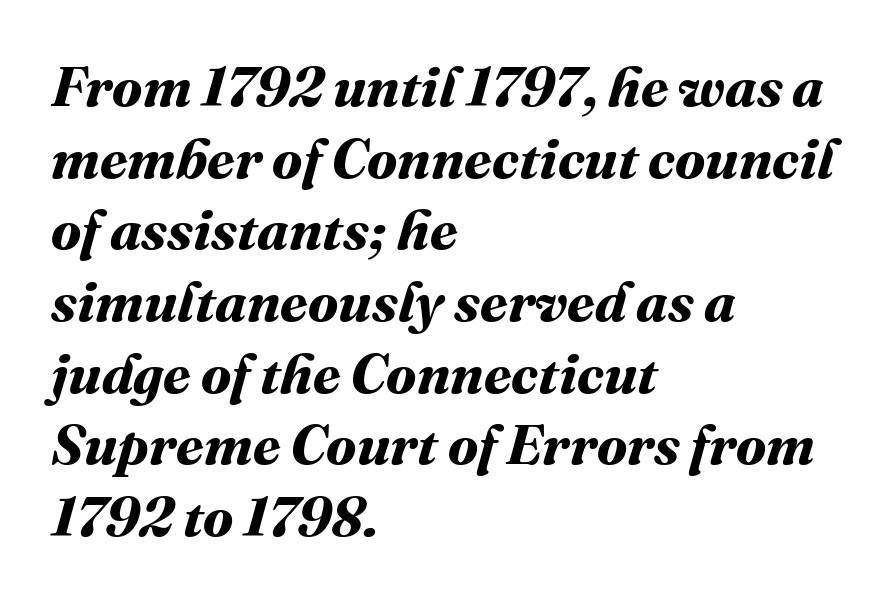
{"bold": "yes", "weight": "bold", "width": "normal", "stroke_contrast": "medium", "x_height": "medium", "monospaced": "no", "underline": "no", "align": "left", "line_spacing": "normal", "line_spacing_ratio": 1.28, "letter_spacing": "normal", "letter_spacing_em": 0.0, "glyph_px": 56}
